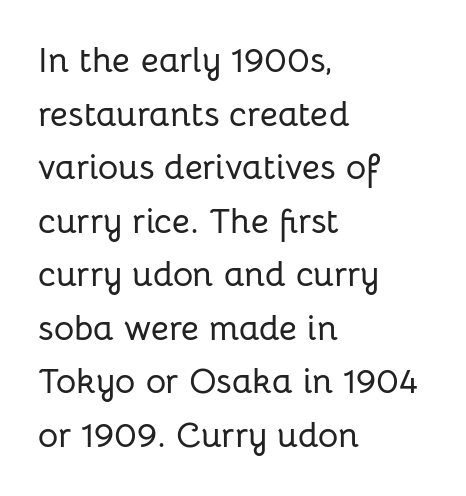
{"serif": "no", "italic": "no", "width": "normal", "stroke_contrast": "low", "x_height": "medium", "monospaced": "no", "underline": "no", "align": "left", "line_spacing": "normal", "line_spacing_ratio": 1.53, "letter_spacing": "normal", "letter_spacing_em": 0.0, "glyph_px": 35}
